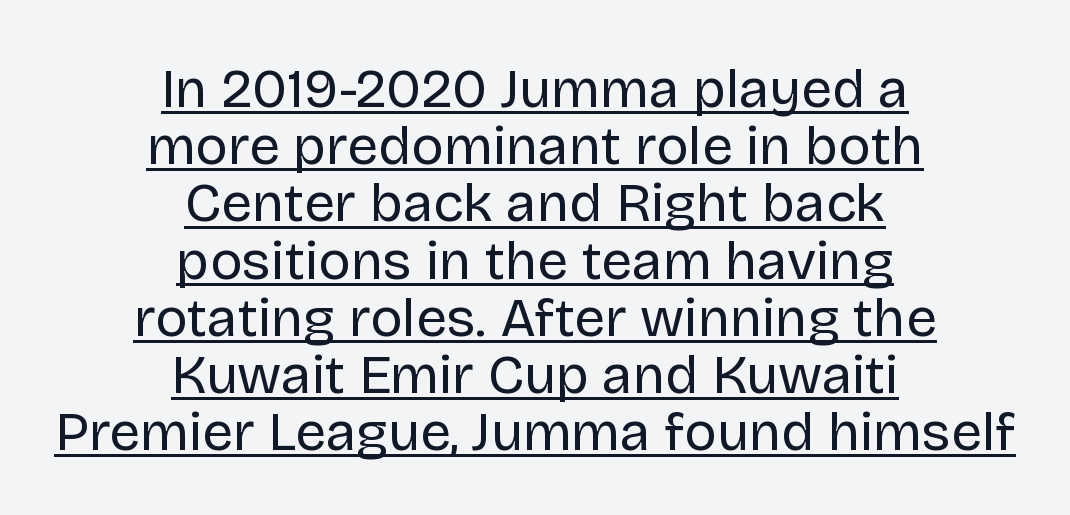
The letters carry no serifs — their stems end cleanly without finishing strokes. What stands out about the letter spacing? Nothing — it is the standard amount. Layout note: lines centered. How would I describe the line gaps? Narrow and economical.
